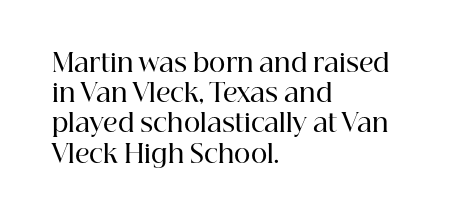
{"italic": "no", "bold": "semi", "underline": "no", "align": "left", "line_spacing_ratio": 1.21, "letter_spacing": "normal", "letter_spacing_em": 0.0, "glyph_px": 25}
